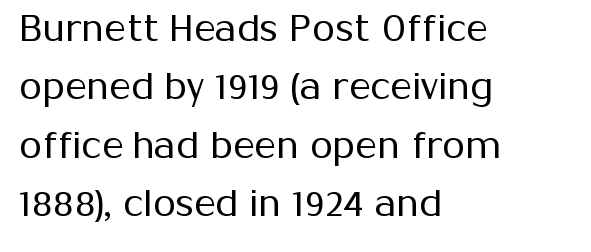
Q: Is the text bold? A: No.
Q: Is the text italic (slanted)? A: No, it is upright.
Q: Is the typeface a serif or a sans-serif typeface? A: Sans-serif.
Q: Is the text underlined? A: No.
Q: How is the paragraph aligned? A: Left-aligned.
Q: Is the spacing between letters normal or unusually wide? A: Normal.
Q: Is the spacing between lines tight, normal or loose? A: Normal.
Q: Width (condensed, normal, or wide)? A: Normal.
Q: Stroke contrast? A: Medium.
Q: x-height? A: Medium.
Q: Monospaced? A: No.
